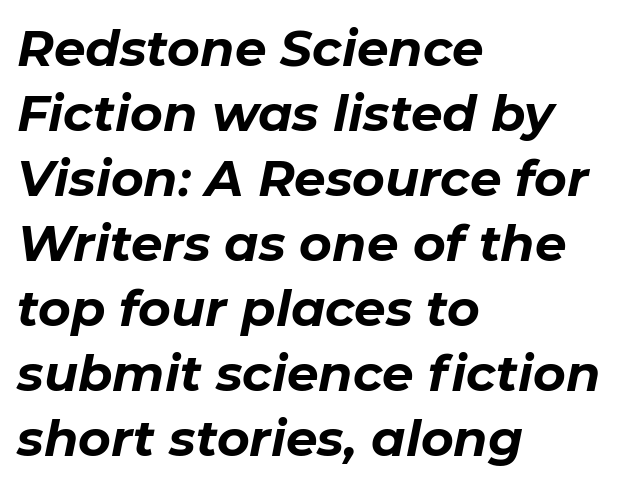
Check the space under the baseline: it is left empty. Leading matches the norm, producing a regular column. A full-strength bold gives these letters their thick strokes. Note the varied advance widths — an 'i' is clearly narrower than an 'm'. The passage is arranged the way most books set body copy — flush left.
